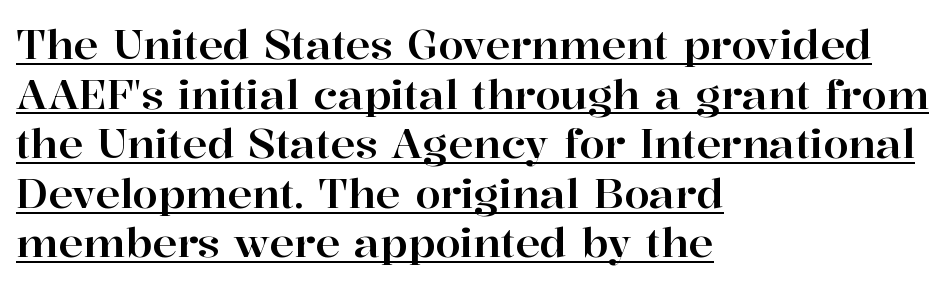
The image shows 41 px serif type, upright; set left-aligned, line spacing 1.21x, normal letter spacing, underlined; high stroke contrast and a medium x-height.
